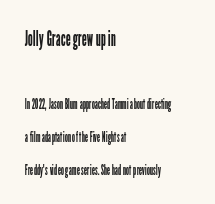
Characters follow at the spacing the type designer built in. Teacher's note: observe the even left margin — that is flush-left alignment. The strip under each line holds only bare page. Type size steps down from the first block to the second. The cut favours lightness, reaching ordinary text weight at its darkest.
